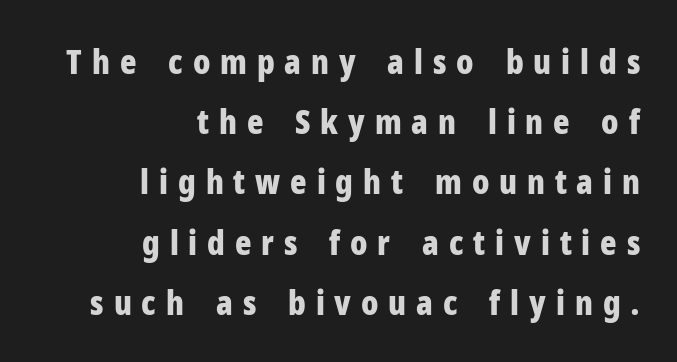
Q: Is the text bold? A: Yes.
Q: Is the text italic (slanted)? A: No, it is upright.
Q: Is the typeface a serif or a sans-serif typeface? A: Sans-serif.
Q: Is the text underlined? A: No.
Q: How is the paragraph aligned? A: Right-aligned.
Q: Is the spacing between letters normal or unusually wide? A: Unusually wide.
Q: Width (condensed, normal, or wide)? A: Condensed.
Q: Stroke contrast? A: Low.
Q: x-height? A: Medium.
Q: Monospaced? A: No.
